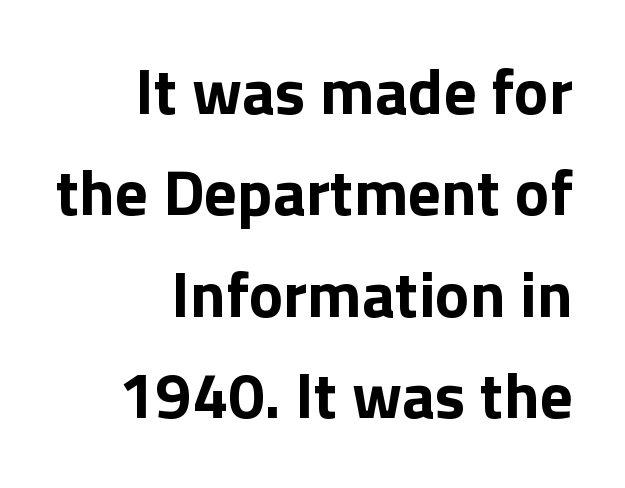
The image shows 65 px bold sans-serif type, upright; set right-aligned, normal line spacing (1.56x), normal letter spacing, not underlined; low stroke contrast and a medium x-height.
